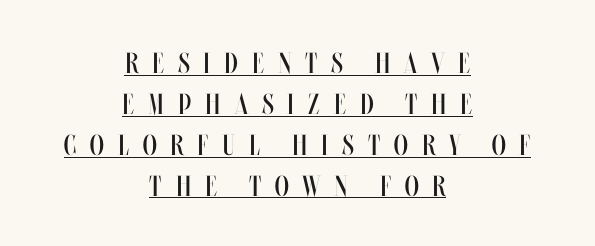
The image shows 29 px regular-weight, condensed type, upright; set centered, normal line spacing (1.41x), unusually wide letter spacing (+0.48 em), underlined; medium stroke contrast and a large x-height.
